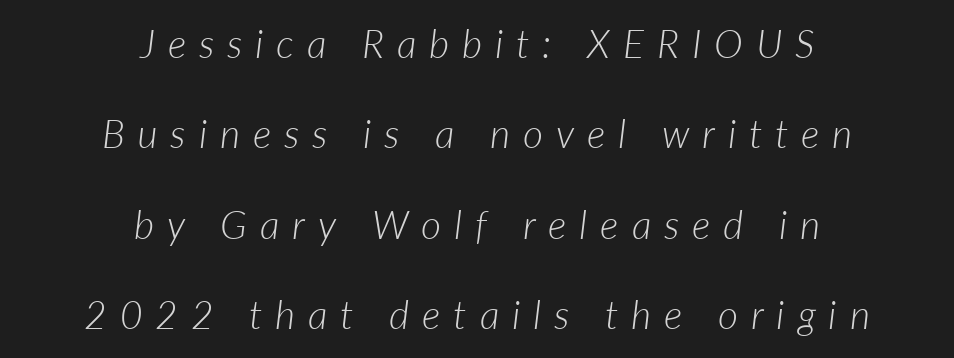
Q: Is the text bold? A: No.
Q: Is the text italic (slanted)? A: Yes, it leans right by about 7 degrees.
Q: Is the text underlined? A: No.
Q: How is the paragraph aligned? A: Centered.
Q: Is the spacing between letters normal or unusually wide? A: Unusually wide.
Q: Is the spacing between lines tight, normal or loose? A: Loose.
Q: Width (condensed, normal, or wide)? A: Normal.
Q: Stroke contrast? A: Low.
Q: x-height? A: Medium.
Q: Monospaced? A: No.
